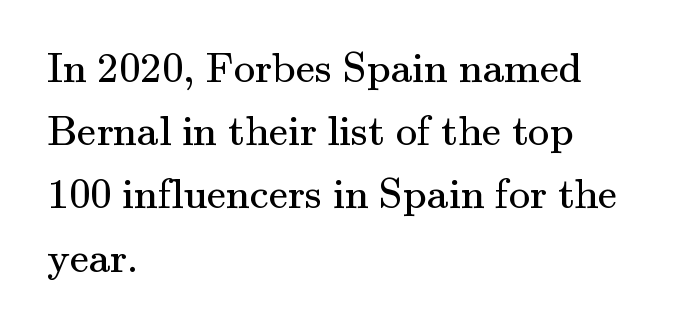
Regarding leading, the lines here are spaced in the standard way. Decoration check: the copy has no underline. A student would call this left alignment; a typographer would say flush left, rag right. Is the stroke heavy? The answer is a plain regular-or-lighter.
